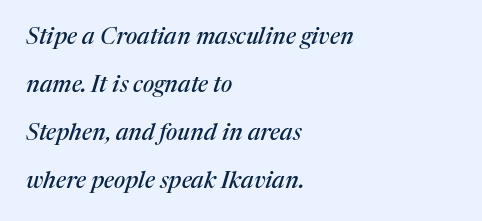
Q: Is the text italic (slanted)? A: Yes, it leans right by about 17 degrees.
Q: Is the text underlined? A: No.
Q: How is the paragraph aligned? A: Left-aligned.
Q: Is the spacing between letters normal or unusually wide? A: Normal.
Q: Is the spacing between lines tight, normal or loose? A: Loose.
